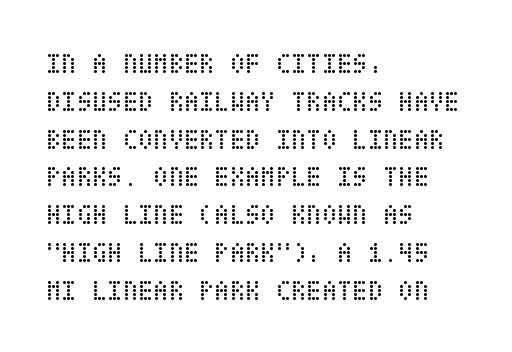
This sample uses an upright cut, with every glyph sitting square on the baseline. Compared with typical paragraphs, the rows here are spaced about the same. In CSS terms this would be text-align: left. How are the letters spaced? Ordinarily, with no added tracking.
